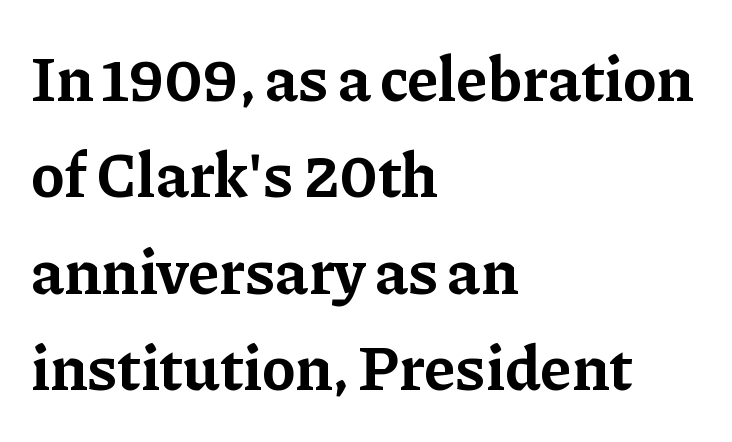
{"serif": "yes", "italic": "no", "bold": "yes", "weight": "bold", "width": "normal", "stroke_contrast": "low", "x_height": "medium", "monospaced": "no", "underline": "no", "align": "left", "line_spacing": "normal", "line_spacing_ratio": 1.53, "letter_spacing": "normal", "letter_spacing_em": 0.0, "glyph_px": 63}
